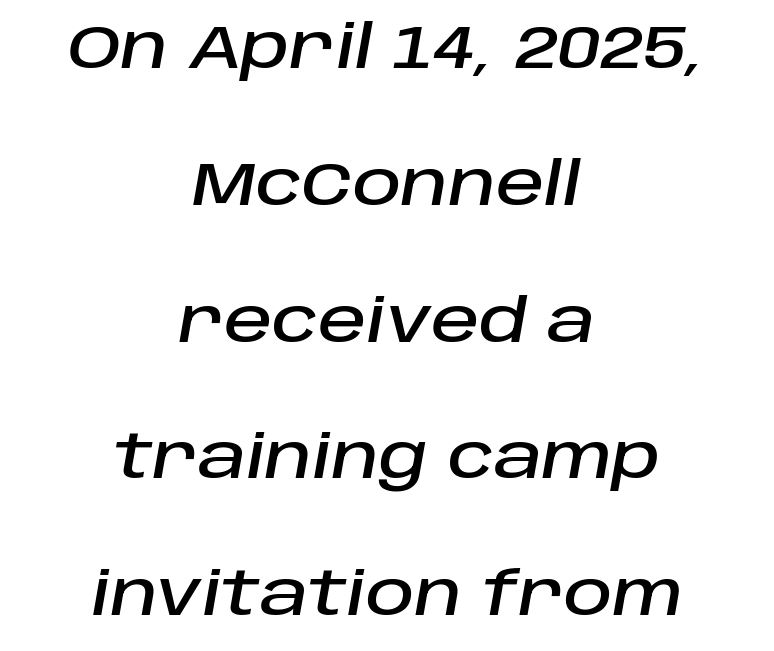
The image shows 60 px text type, italic (leaning right); set centered, loose line spacing (2.28x), normal letter spacing, not underlined; low stroke contrast and a large x-height.
